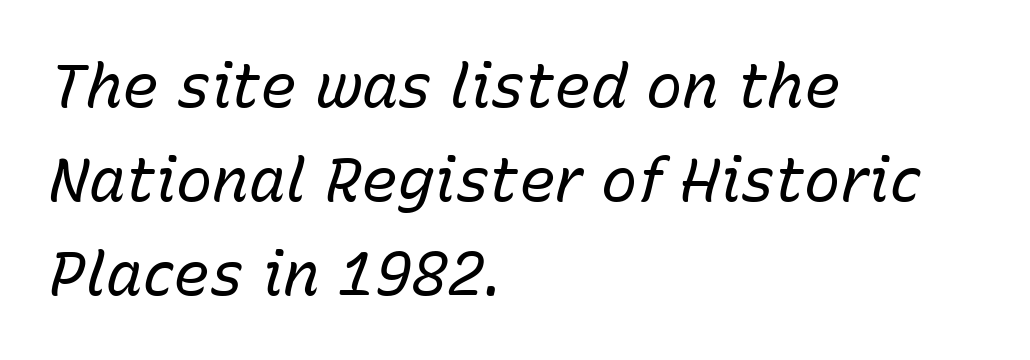
On a weight scale, this lands at 450 or below. A bare baseline throughout the passage. Quick note: interline space is typical. There is no visible air inserted between adjacent glyphs. Does the copy run flush right? No — it runs flush left. The lettering tilts uniformly, giving the passage an italic look.
